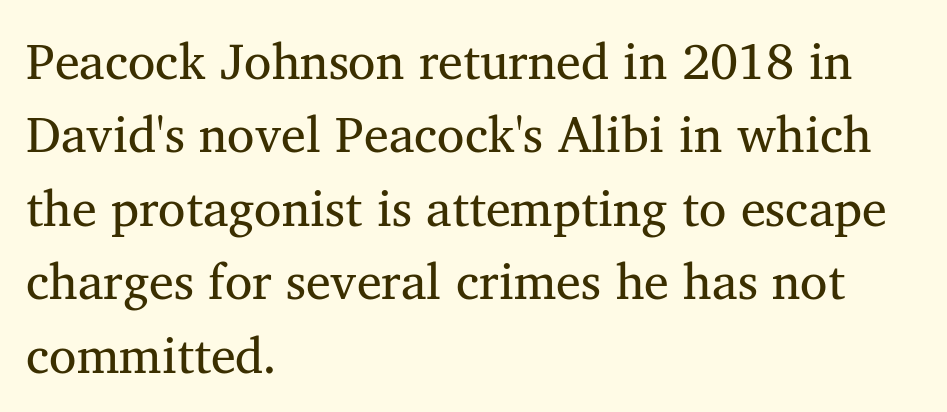
{"serif": "yes", "italic": "no", "width": "normal", "stroke_contrast": "medium", "x_height": "medium", "monospaced": "no", "underline": "no", "align": "left", "line_spacing": "normal", "line_spacing_ratio": 1.47, "letter_spacing": "normal", "letter_spacing_em": 0.0, "glyph_px": 50}
